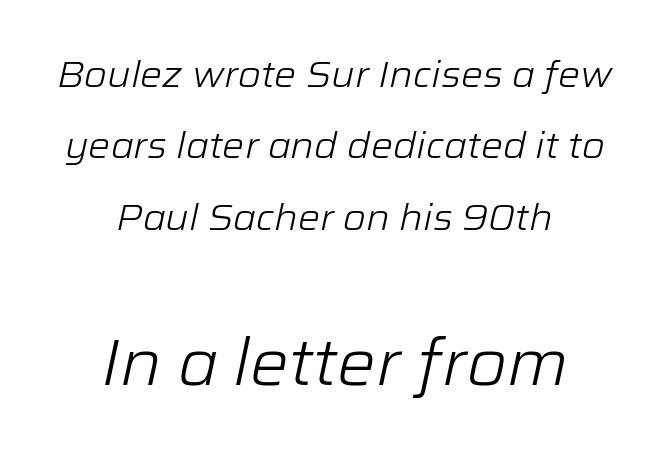
The horizontal fit of the characters is conventional and even. Quick note: interline space is abundant. On a weight scale, this lands at 450 or below. There's an unmistakable incline to the writing here. Alignment: centered. This rendering features lettering with no underline.
